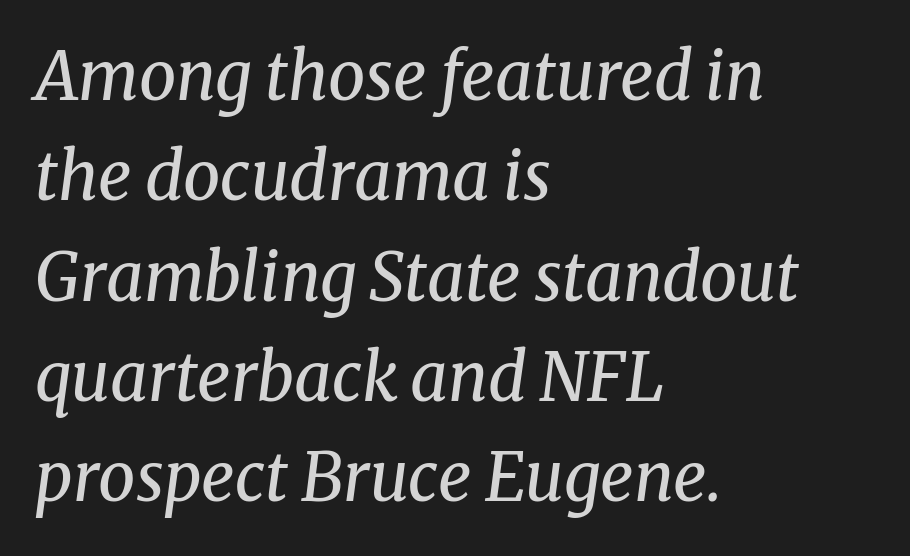
{"serif": "yes", "italic": "yes", "lean": "right", "slant_degrees": 8, "bold": "no", "weight": "regular", "width": "normal", "stroke_contrast": "medium", "x_height": "medium", "monospaced": "no", "underline": "no", "align": "left", "line_spacing": "normal", "line_spacing_ratio": 1.52, "letter_spacing": "normal", "letter_spacing_em": 0.0, "glyph_px": 66}
